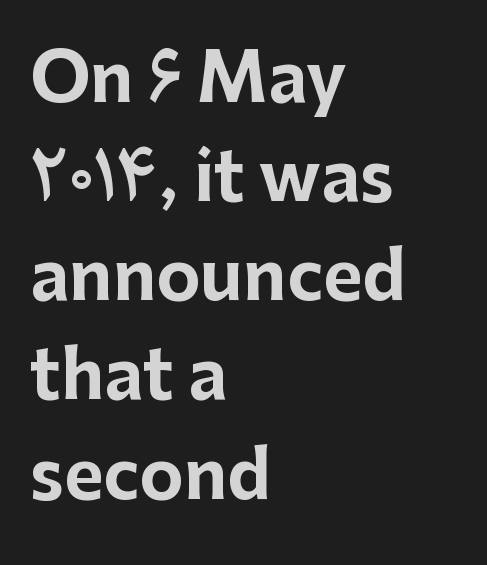
The type family on display is of the sans-serif kind. Students, note that the glyphs here touch the page at normal intervals. The rendering anchors every line to the left-hand side. Thick stems and heavy bowls — unmistakably bold. Here the designer chose a conventional face with non-uniform glyph widths.
